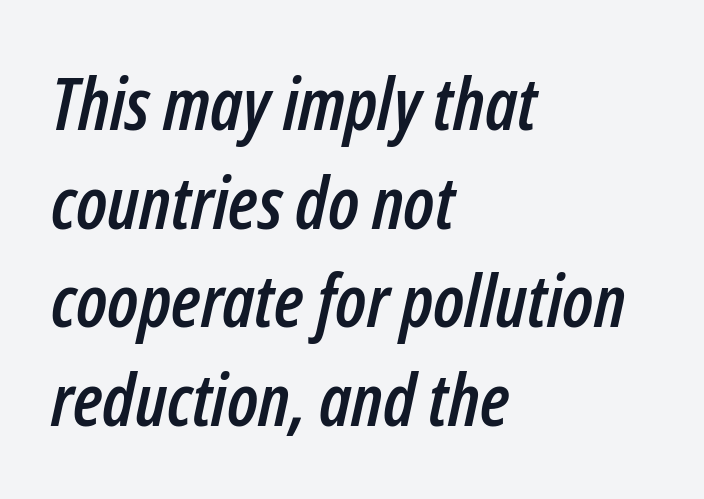
{"italic": "yes", "lean": "right", "slant_degrees": 12, "width": "condensed", "stroke_contrast": "low", "x_height": "medium", "monospaced": "no", "underline": "no", "align": "left", "line_spacing": "normal", "line_spacing_ratio": 1.35, "letter_spacing": "normal", "letter_spacing_em": 0.0, "glyph_px": 73}
